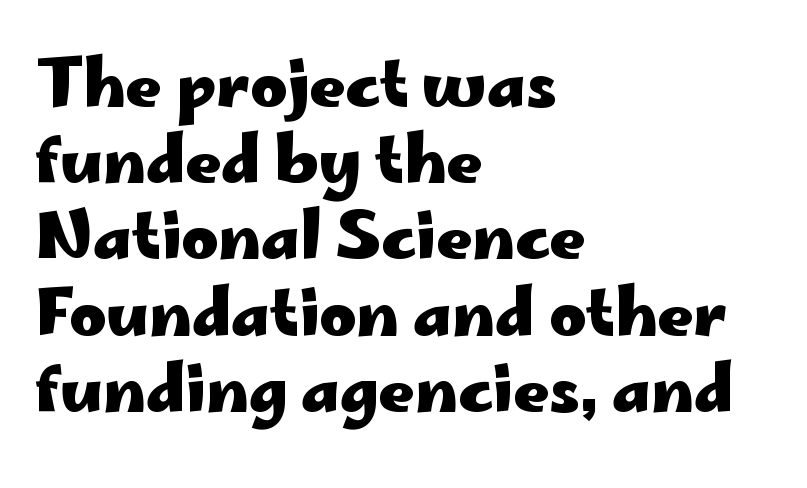
The image shows 63 px heavy, wide sans-serif type, upright; set left-aligned, line spacing 1.21x, normal letter spacing, not underlined; low stroke contrast and a small x-height.
